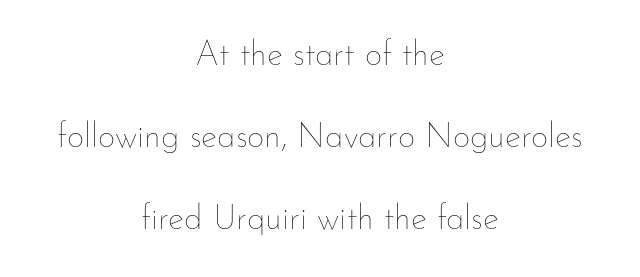
{"italic": "no", "bold": "no", "weight": "thin", "width": "normal", "stroke_contrast": "low", "x_height": "small", "monospaced": "no", "underline": "no", "align": "center", "line_spacing": "loose", "line_spacing_ratio": 2.41, "letter_spacing": "normal", "letter_spacing_em": 0.0, "glyph_px": 34}
